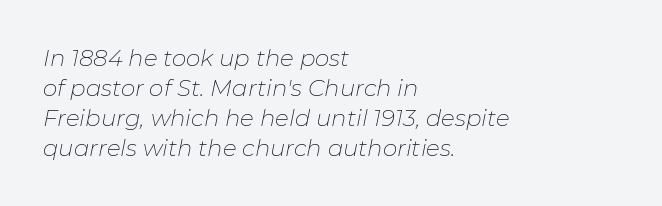
Q: Is the text bold? A: No.
Q: Is the text italic (slanted)? A: Yes, it leans right by about 11 degrees.
Q: Is the text underlined? A: No.
Q: How is the paragraph aligned? A: Left-aligned.
Q: Is the spacing between letters normal or unusually wide? A: Normal.
Q: Is the spacing between lines tight, normal or loose? A: Normal.
